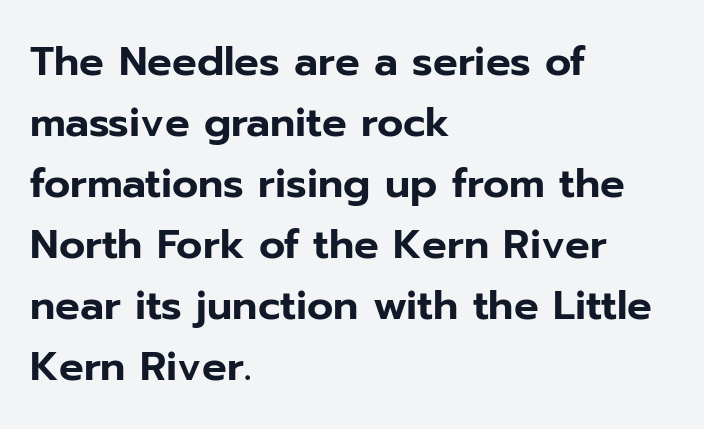
Rendered with straight, roman letterforms. Anything drawn beneath the words? Only blank space. Vertical spacing — default. The typesetter chose a ragged-right arrangement here.
